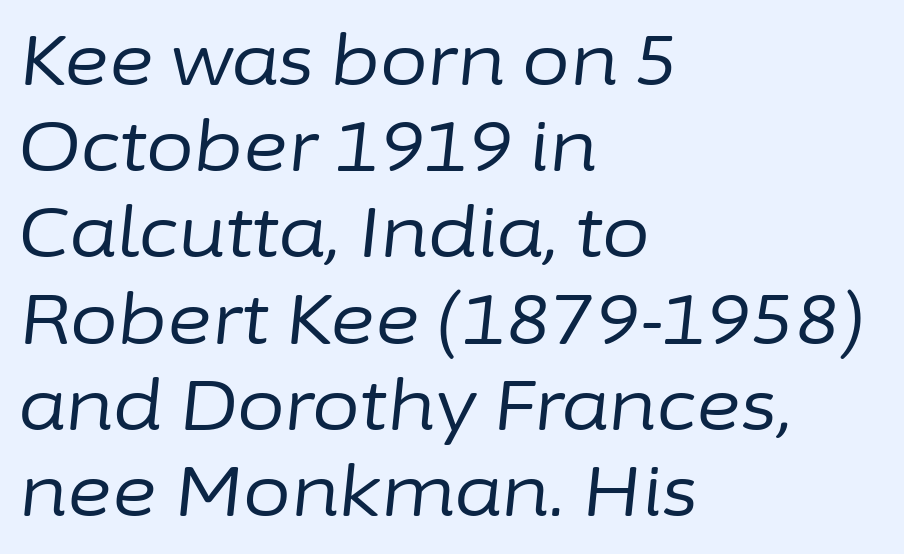
Spacing verdict: proportional, widths tailored to each character. The zone under the glyphs is completely vacant. This is not heavy type; no bold has been used. The rows are spaced the way most documents space them. Inter-character spacing is left at the font's built-in metrics.
